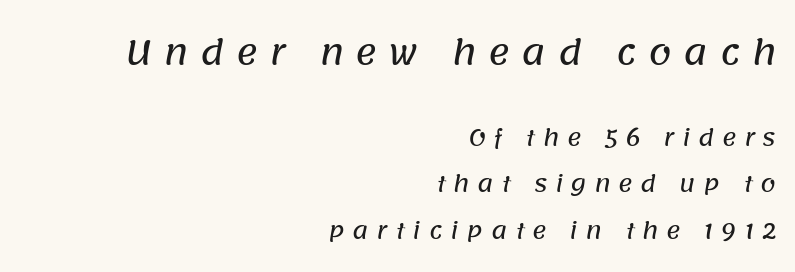
The foot of each line stays bare and open. Varying glyph widths throughout — classic text-font behaviour. Letter spacing: wide. Serif or sans? Sans — the stroke terminals are bare. The line-height multiplier appears high, well above default.
